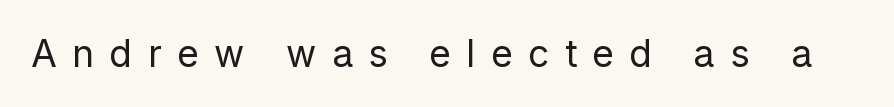
The image shows 37 px regular-weight sans-serif type, upright; set unusually wide letter spacing (+0.42 em), not underlined; low stroke contrast and a medium x-height.
